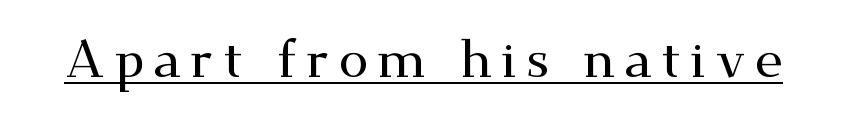
The image shows 53 px wide serif type, upright; set underlined; medium stroke contrast and a small x-height.
